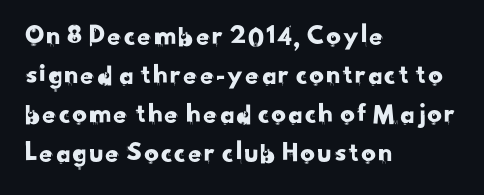
Successive baselines arrive at the customary interval. Each letter keeps its own natural width here, so spacing adapts to shape. Horizontal alignment here is leftward, the default for most running prose. Honestly, the letter spacing is just normal — you wouldn't notice it. Quick note: underline off.
